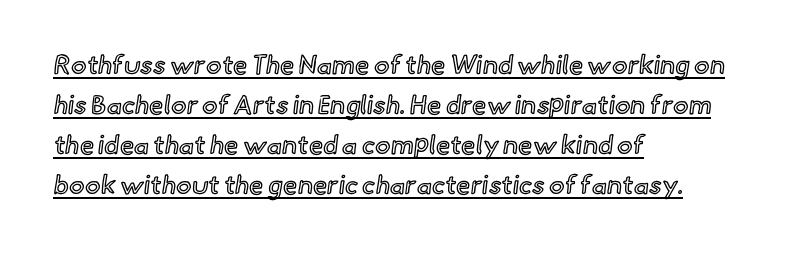
{"underline": "yes", "align": "left", "line_spacing": "normal", "line_spacing_ratio": 1.54, "letter_spacing": "normal", "letter_spacing_em": 0.0, "glyph_px": 26}
